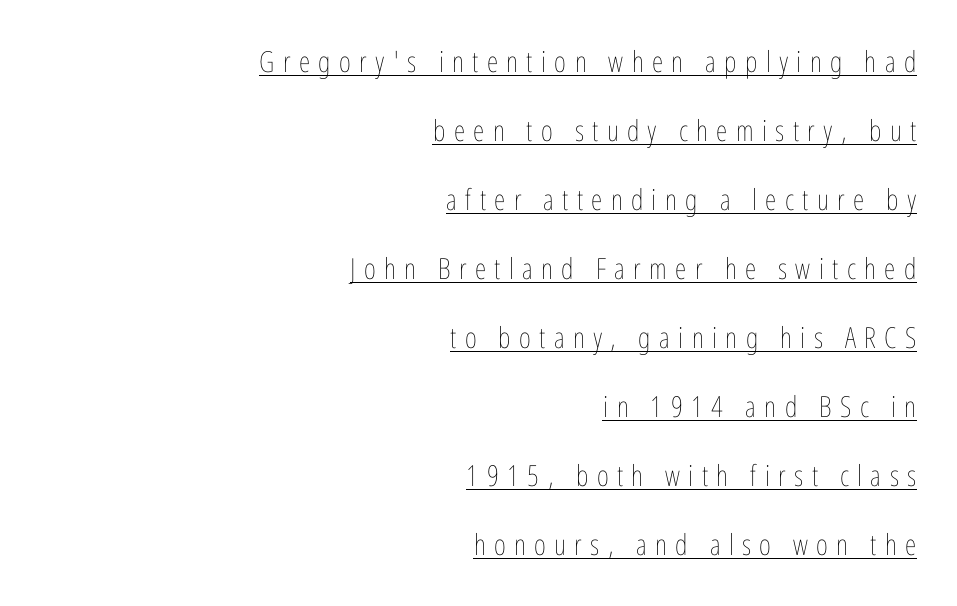
{"italic": "no", "bold": "no", "weight": "thin", "width": "condensed", "stroke_contrast": "low", "x_height": "medium", "monospaced": "no", "underline": "yes", "align": "right", "line_spacing": "loose", "line_spacing_ratio": 2.38, "letter_spacing": "wide", "letter_spacing_em": 0.29, "glyph_px": 29}
